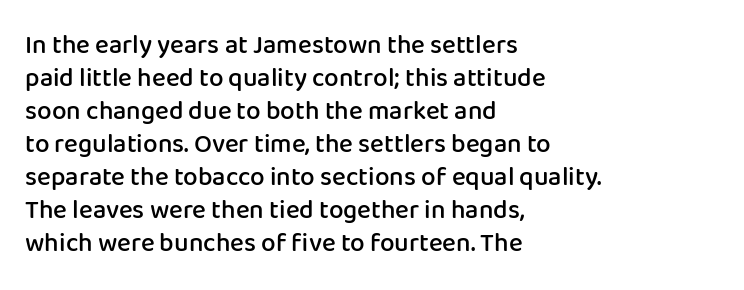
The space beneath each line is pristine and unruled. Notice how the stems are strictly vertical — no italics here. Weight: semibold (demi). Is the letter spacing exaggerated? No — it looks like the ordinary default. The line-height multiplier appears to be the usual default. Short and long lines alike share a common starting point at left.
